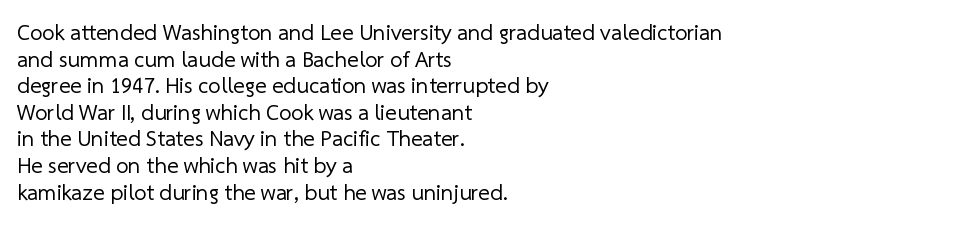
Q: Is the text bold? A: No.
Q: Is the text underlined? A: No.
Q: How is the paragraph aligned? A: Left-aligned.
Q: Is the spacing between letters normal or unusually wide? A: Normal.
